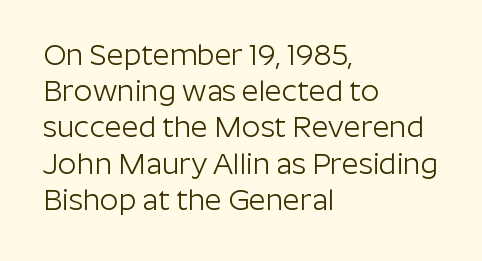
Q: Is the text bold? A: No.
Q: Is the text italic (slanted)? A: No, it is upright.
Q: Is the typeface a serif or a sans-serif typeface? A: Sans-serif.
Q: Is the text underlined? A: No.
Q: How is the paragraph aligned? A: Left-aligned.
Q: Is the spacing between letters normal or unusually wide? A: Normal.
Q: Is the spacing between lines tight, normal or loose? A: Normal.
Q: Width (condensed, normal, or wide)? A: Normal.
Q: Stroke contrast? A: Low.
Q: x-height? A: Medium.
Q: Monospaced? A: No.
